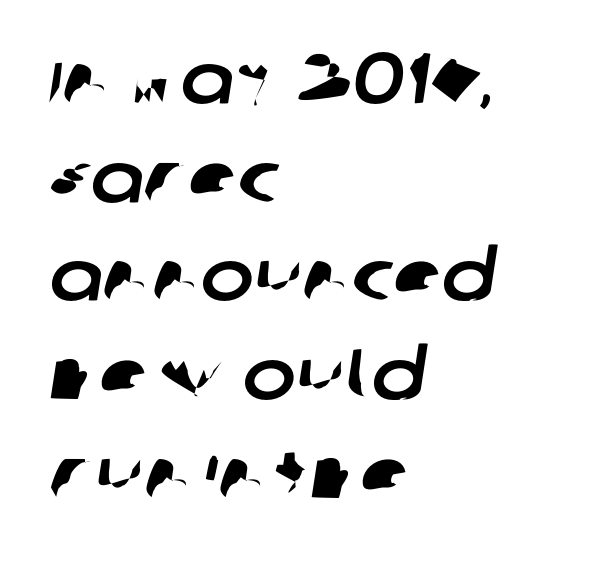
{"serif": "no", "width": "normal", "stroke_contrast": "low", "x_height": "large", "monospaced": "no", "underline": "no", "align": "left", "line_spacing": "normal", "line_spacing_ratio": 1.39, "letter_spacing": "normal", "letter_spacing_em": 0.0, "glyph_px": 71}
